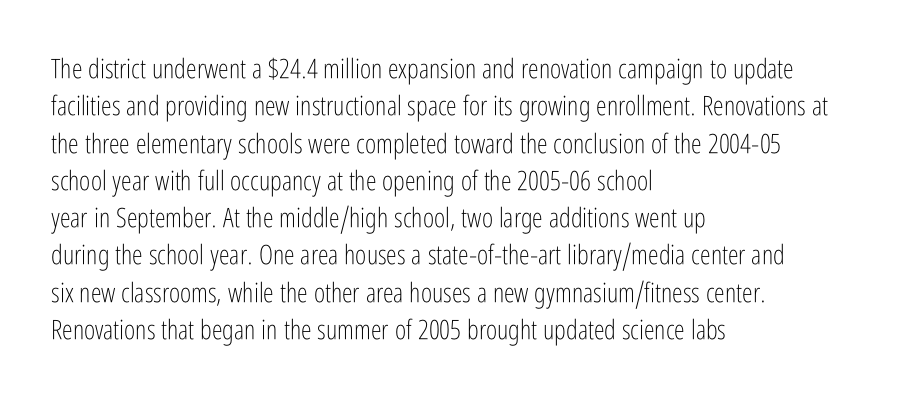
Interline gaps are of average width in this sample. Inter-character spacing is left at the font's built-in metrics. If you drew a line through each stem, it would be perfectly vertical. Words float on clear page, feet unadorned. Each line starts at the same left margin while the right side varies.
